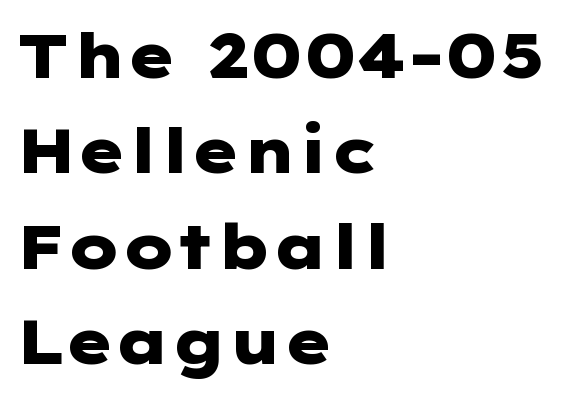
The image shows 62 px heavy, wide sans-serif type, upright; set left-aligned, normal line spacing (1.54x), normal letter spacing, not underlined; low stroke contrast and a medium x-height.
